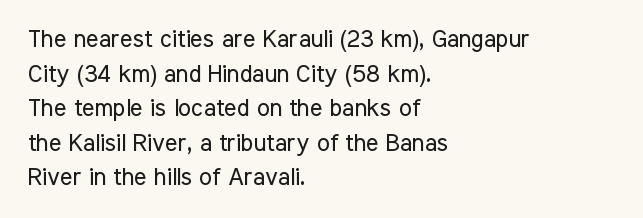
{"italic": "no", "bold": "no", "underline": "no", "align": "left", "line_spacing": "normal", "line_spacing_ratio": 1.44, "letter_spacing": "normal", "letter_spacing_em": 0.0, "glyph_px": 24}
